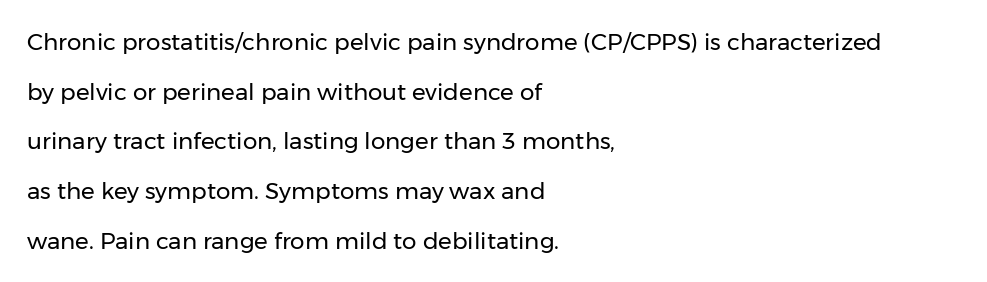
Is the letter spacing exaggerated? No — it looks like the ordinary default. The passage shown is not bold in any degree. Glance below the letters and you will spot only blank space. What's the leading like? Stretched, with rows far apart.
